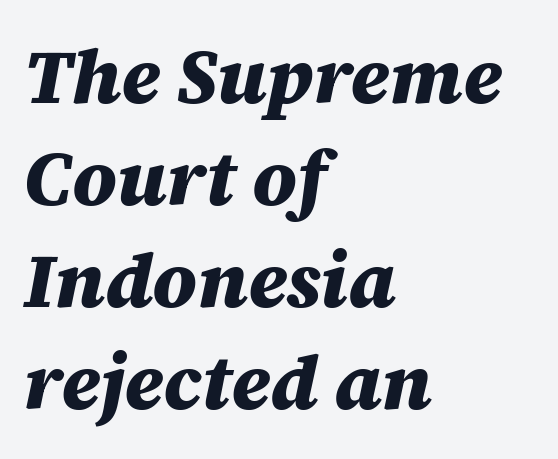
The image shows 76 px heavy type, italic (leaning right); set left-aligned, normal line spacing (1.34x), normal letter spacing, not underlined; medium stroke contrast and a large x-height.
